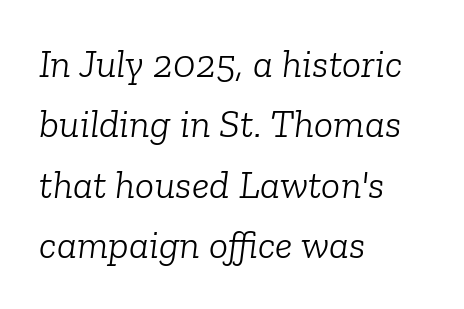
{"serif": "yes", "italic": "yes", "lean": "right", "slant_degrees": 6, "bold": "no", "weight": "light", "width": "normal", "stroke_contrast": "low", "x_height": "medium", "monospaced": "no", "underline": "no", "align": "left", "line_spacing": "normal", "line_spacing_ratio": 1.51, "letter_spacing": "normal", "letter_spacing_em": 0.0, "glyph_px": 40}
